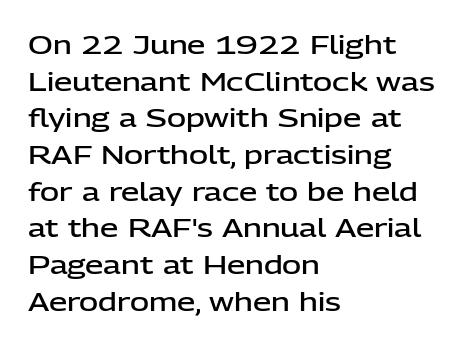
Every row of glyphs begins at an identical x-position on the left. Summary of weight: moderately heavy, a semibold. Evenly set lines give the paragraph a standard silhouette. In terms of letterspacing, this is plain default setting. When letters stand straight like this, we call the style roman or upright. The gap between lines stays unmarked.
